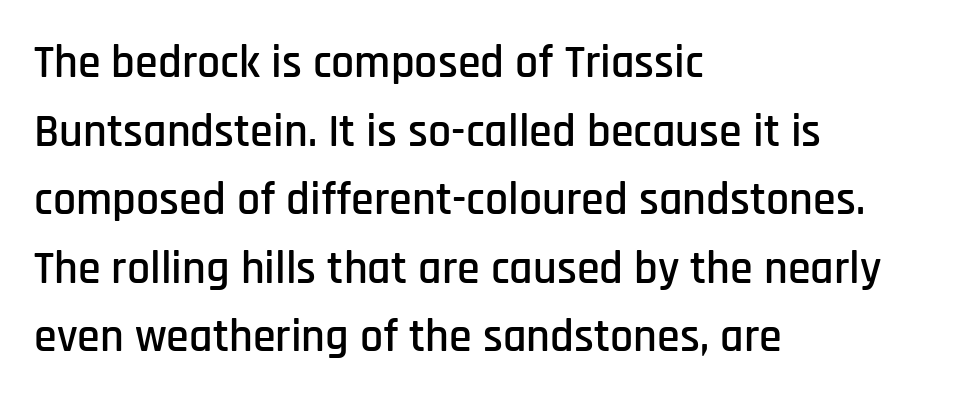
Q: Is the text italic (slanted)? A: No, it is upright.
Q: Is the typeface a serif or a sans-serif typeface? A: Sans-serif.
Q: Is the text underlined? A: No.
Q: How is the paragraph aligned? A: Left-aligned.
Q: Is the spacing between letters normal or unusually wide? A: Normal.
Q: Is the spacing between lines tight, normal or loose? A: Normal.
Q: Width (condensed, normal, or wide)? A: Condensed.
Q: Stroke contrast? A: Low.
Q: x-height? A: Large.
Q: Monospaced? A: No.
